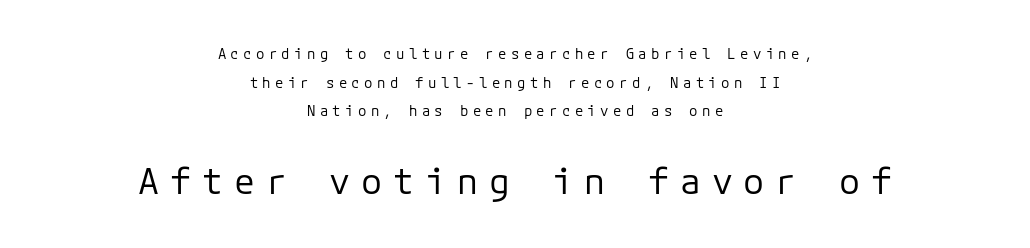
{"serif": "no", "italic": "no", "bold": "no", "weight": "regular", "width": "normal", "stroke_contrast": "low", "x_height": "medium", "underline": "no", "align": "center", "line_spacing": "loose", "line_spacing_ratio": 2.04, "letter_spacing": "wide", "letter_spacing_em": 0.31, "larger_block": "second", "size_ratio": 2.5, "glyph_px": 35}
